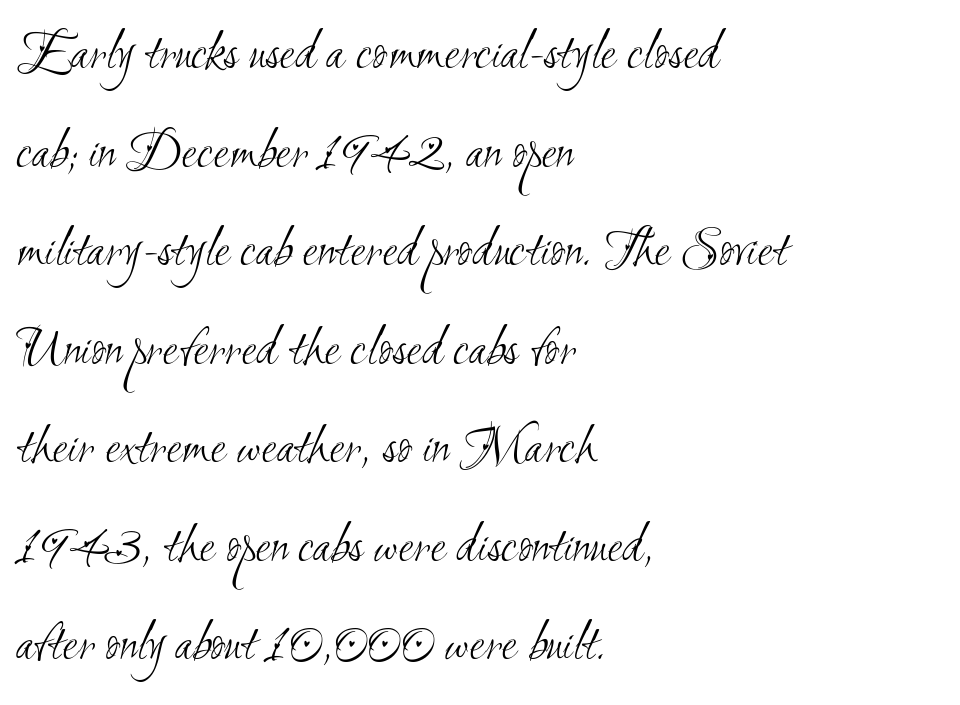
Q: Is the text bold? A: No.
Q: Is the typeface a serif or a sans-serif typeface? A: Sans-serif.
Q: Is the text underlined? A: No.
Q: How is the paragraph aligned? A: Left-aligned.
Q: Is the spacing between letters normal or unusually wide? A: Normal.
Q: Width (condensed, normal, or wide)? A: Condensed.
Q: Stroke contrast? A: Medium.
Q: x-height? A: Small.
Q: Monospaced? A: No.
